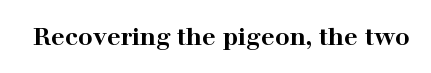
{"italic": "no", "bold": "yes", "underline": "no", "letter_spacing": "normal", "letter_spacing_em": 0.0, "glyph_px": 24}
